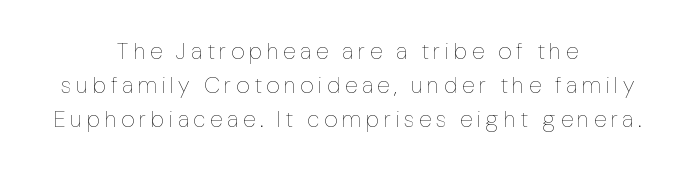
The image shows 23 px text type, upright; set centered, normal line spacing (1.47x), unusually wide letter spacing (+0.2 em), not underlined.
